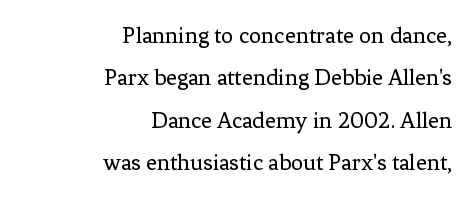
{"italic": "no", "bold": "no", "underline": "no", "align": "right", "line_spacing_ratio": 1.77, "letter_spacing": "normal", "letter_spacing_em": 0.0, "glyph_px": 24}
